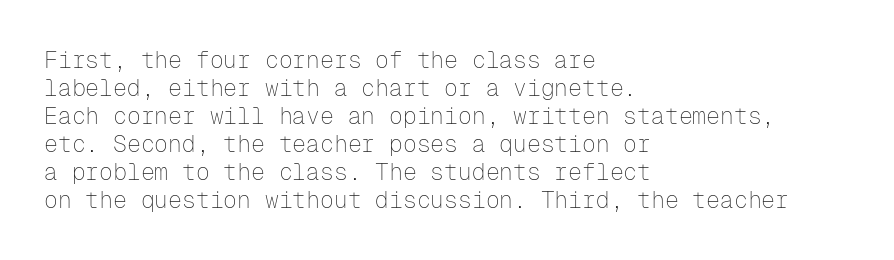
{"italic": "no", "bold": "no", "underline": "no", "align": "left", "line_spacing_ratio": 1.22, "letter_spacing": "normal", "letter_spacing_em": 0.0, "glyph_px": 23}
